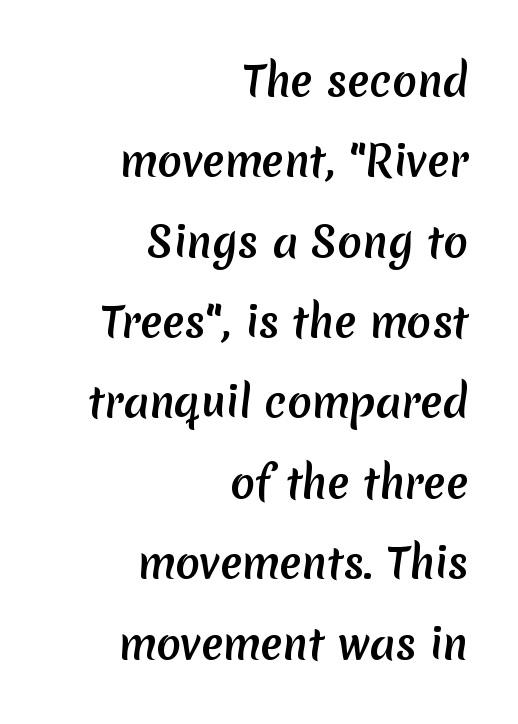
{"serif": "no", "bold": "yes", "weight": "semibold", "width": "normal", "stroke_contrast": "low", "x_height": "medium", "monospaced": "no", "underline": "no", "align": "right", "line_spacing": "loose", "line_spacing_ratio": 1.96, "letter_spacing": "normal", "letter_spacing_em": 0.0, "glyph_px": 41}
